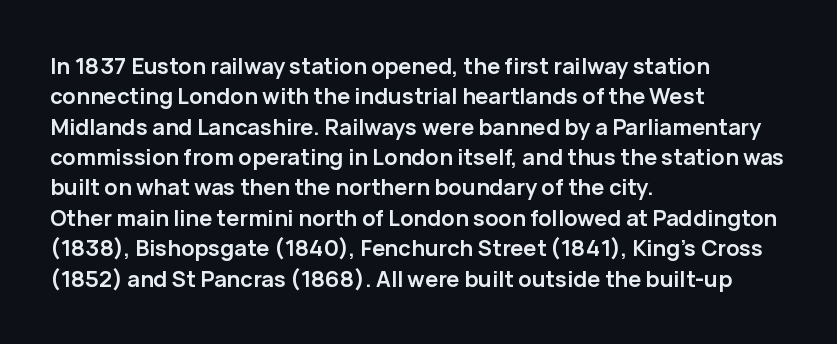
Q: Is the text bold? A: Yes.
Q: Is the text italic (slanted)? A: No, it is upright.
Q: Is the text underlined? A: No.
Q: How is the paragraph aligned? A: Left-aligned.
Q: Is the spacing between letters normal or unusually wide? A: Normal.
Q: Is the spacing between lines tight, normal or loose? A: Normal.
